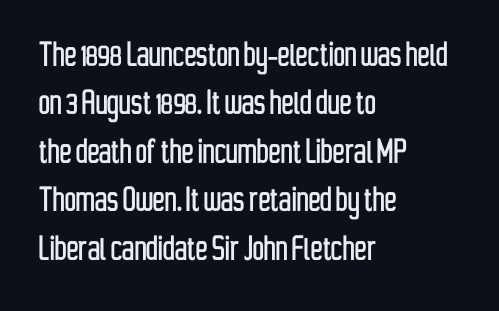
Q: Is the text italic (slanted)? A: No, it is upright.
Q: Is the typeface a serif or a sans-serif typeface? A: Sans-serif.
Q: Is the text underlined? A: No.
Q: How is the paragraph aligned? A: Left-aligned.
Q: Is the spacing between letters normal or unusually wide? A: Normal.
Q: Width (condensed, normal, or wide)? A: Condensed.
Q: Stroke contrast? A: Low.
Q: x-height? A: Medium.
Q: Monospaced? A: No.
